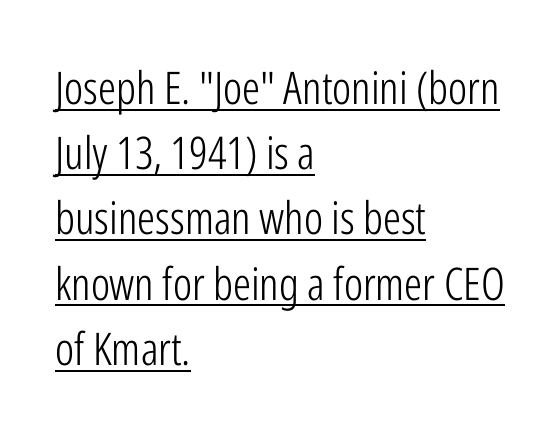
Q: Is the text bold? A: No.
Q: Is the text italic (slanted)? A: No, it is upright.
Q: Is the typeface a serif or a sans-serif typeface? A: Sans-serif.
Q: Is the text underlined? A: Yes.
Q: How is the paragraph aligned? A: Left-aligned.
Q: Is the spacing between letters normal or unusually wide? A: Normal.
Q: Is the spacing between lines tight, normal or loose? A: Normal.
Q: Width (condensed, normal, or wide)? A: Condensed.
Q: Stroke contrast? A: Low.
Q: x-height? A: Medium.
Q: Monospaced? A: No.
